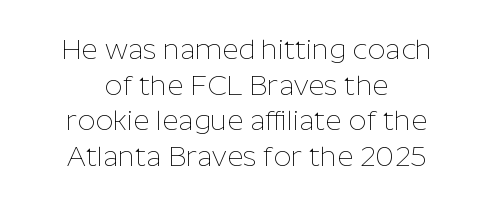
Q: Is the text bold? A: No.
Q: Is the text italic (slanted)? A: No, it is upright.
Q: Is the typeface a serif or a sans-serif typeface? A: Sans-serif.
Q: Is the text underlined? A: No.
Q: How is the paragraph aligned? A: Centered.
Q: Is the spacing between letters normal or unusually wide? A: Normal.
Q: Is the spacing between lines tight, normal or loose? A: Normal.
Q: Width (condensed, normal, or wide)? A: Normal.
Q: Stroke contrast? A: Low.
Q: x-height? A: Medium.
Q: Monospaced? A: No.
